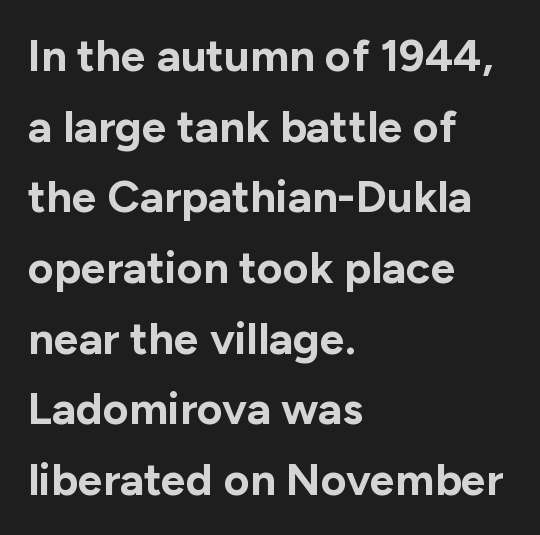
{"serif": "no", "italic": "no", "bold": "yes", "weight": "bold", "width": "normal", "stroke_contrast": "low", "x_height": "medium", "monospaced": "no", "underline": "no", "align": "left", "line_spacing": "normal", "line_spacing_ratio": 1.57, "letter_spacing": "normal", "letter_spacing_em": 0.0, "glyph_px": 45}
